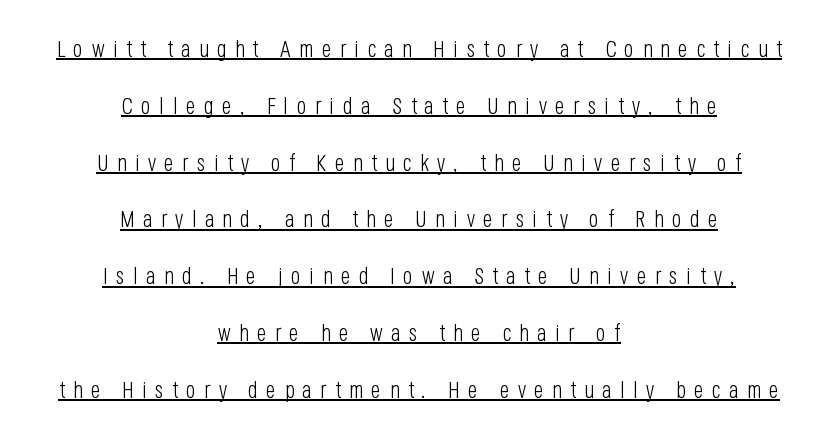
{"italic": "no", "bold": "no", "underline": "yes", "align": "center", "line_spacing": "loose", "line_spacing_ratio": 2.47, "letter_spacing": "wide", "letter_spacing_em": 0.36, "glyph_px": 23}
